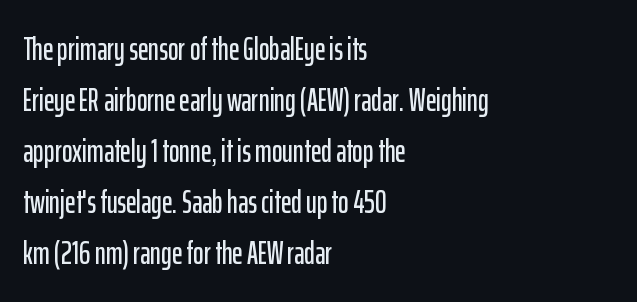
The image shows 32 px condensed sans-serif type, upright; set left-aligned, normal line spacing (1.59x), normal letter spacing, not underlined; low stroke contrast and a medium x-height.
